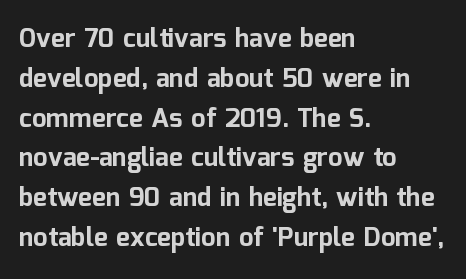
Q: Is the text bold? A: Yes.
Q: Is the text italic (slanted)? A: No, it is upright.
Q: Is the text underlined? A: No.
Q: How is the paragraph aligned? A: Left-aligned.
Q: Is the spacing between letters normal or unusually wide? A: Normal.
Q: Is the spacing between lines tight, normal or loose? A: Normal.
